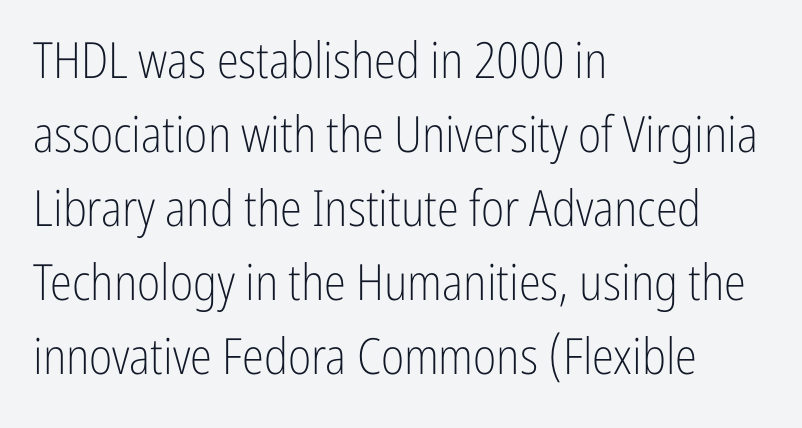
Quick note: underline off. Upright lettering throughout. The rendering anchors every line to the left-hand side. Between one letter and the next there's only the usual sliver of space. Nothing heavy about these letters — not bold at all. What kind of face is this? One without serifs — a sans.
